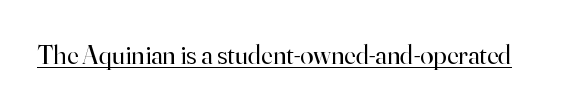
{"italic": "no", "bold": "no", "underline": "yes", "letter_spacing": "normal", "letter_spacing_em": 0.0, "glyph_px": 27}
